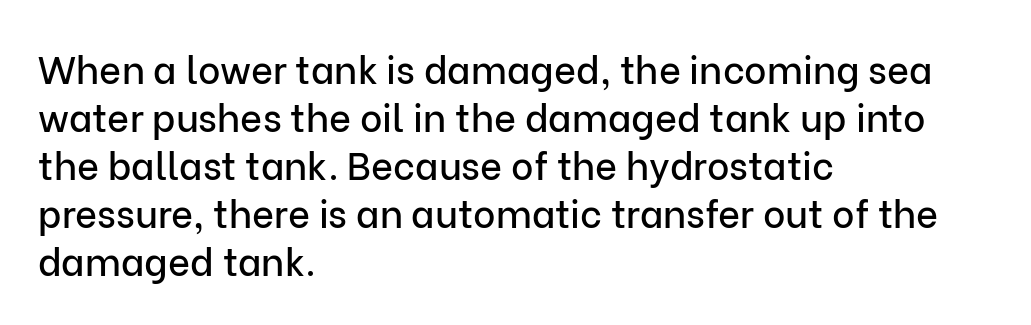
Q: Is the text italic (slanted)? A: No, it is upright.
Q: Is the typeface a serif or a sans-serif typeface? A: Sans-serif.
Q: Is the text underlined? A: No.
Q: How is the paragraph aligned? A: Left-aligned.
Q: Is the spacing between letters normal or unusually wide? A: Normal.
Q: Is the spacing between lines tight, normal or loose? A: Normal.
Q: Width (condensed, normal, or wide)? A: Normal.
Q: Stroke contrast? A: Low.
Q: x-height? A: Medium.
Q: Monospaced? A: No.
